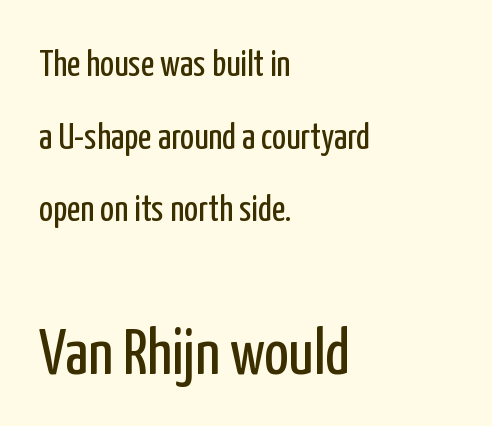
{"serif": "no", "italic": "no", "bold": "no", "weight": "regular", "width": "condensed", "stroke_contrast": "low", "x_height": "medium", "monospaced": "no", "underline": "no", "align": "left", "line_spacing": "loose", "line_spacing_ratio": 1.96, "letter_spacing": "normal", "letter_spacing_em": 0.0, "larger_block": "second", "size_ratio": 1.76, "glyph_px": 65}
